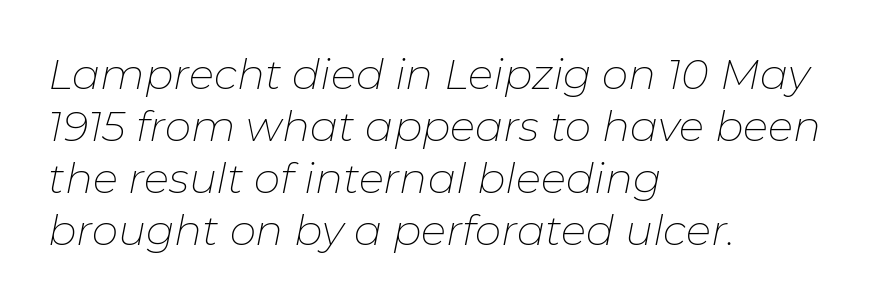
Glance below the letters and you will spot only blank space. The paragraph shown leans on its left margin. The font is comparable to plain body text, perhaps lighter. Varying glyph widths throughout — classic text-font behaviour.
